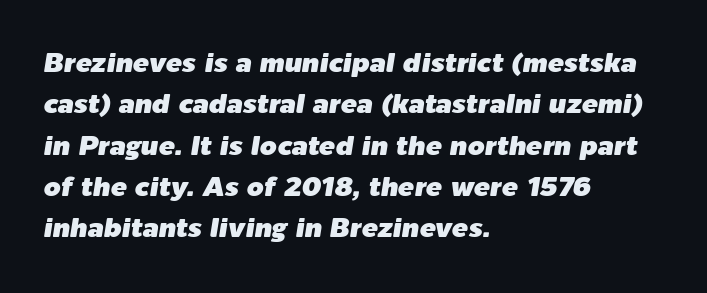
{"italic": "yes", "lean": "right", "slant_degrees": 9, "underline": "no", "align": "left", "line_spacing": "normal", "line_spacing_ratio": 1.53, "letter_spacing": "normal", "letter_spacing_em": 0.0, "glyph_px": 27}
